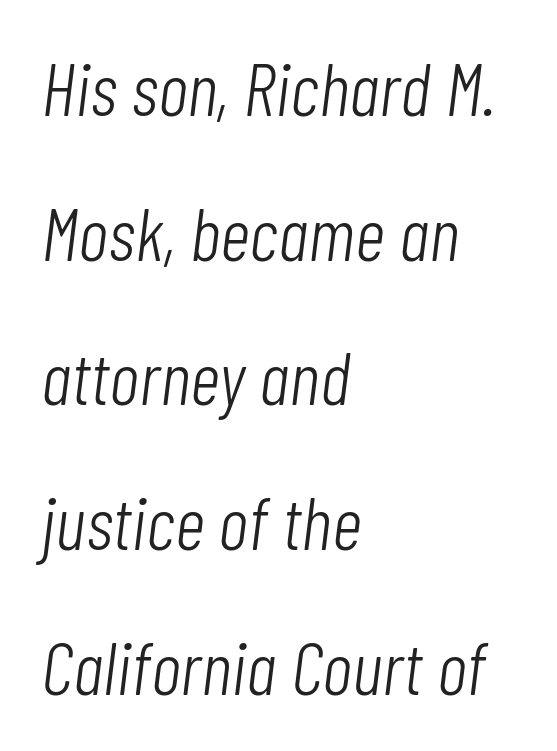
The image shows 75 px light, condensed type, italic (leaning right); set left-aligned, loose line spacing (1.93x), normal letter spacing, not underlined; low stroke contrast and a medium x-height.
